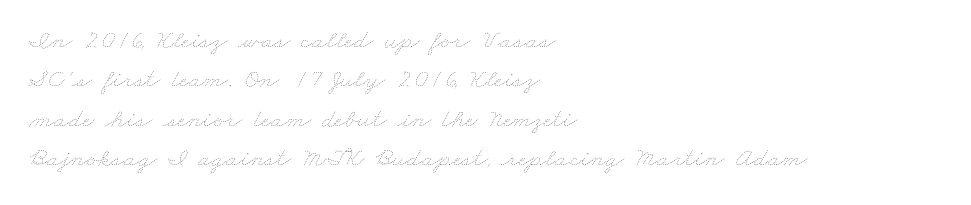
Honestly, there is no underline to notice here at all. Regarding leading, the lines here are spaced in the standard way. The gaps between neighbouring characters are ordinary and unremarkable. One-word summary of the alignment: left. The weight would be labelled regular, book, light, or lighter still.
